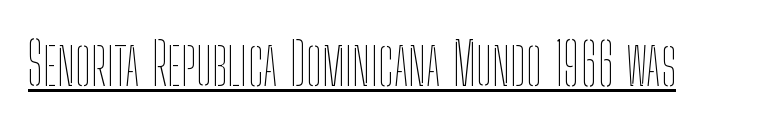
Tracking value appears to be zero — textbook default spacing. Posture: straight, roman, zero tilt. This is underlined copy, the kind a proofreader might mark for attention. The typesetting does not lean heavy: it is not bold.
